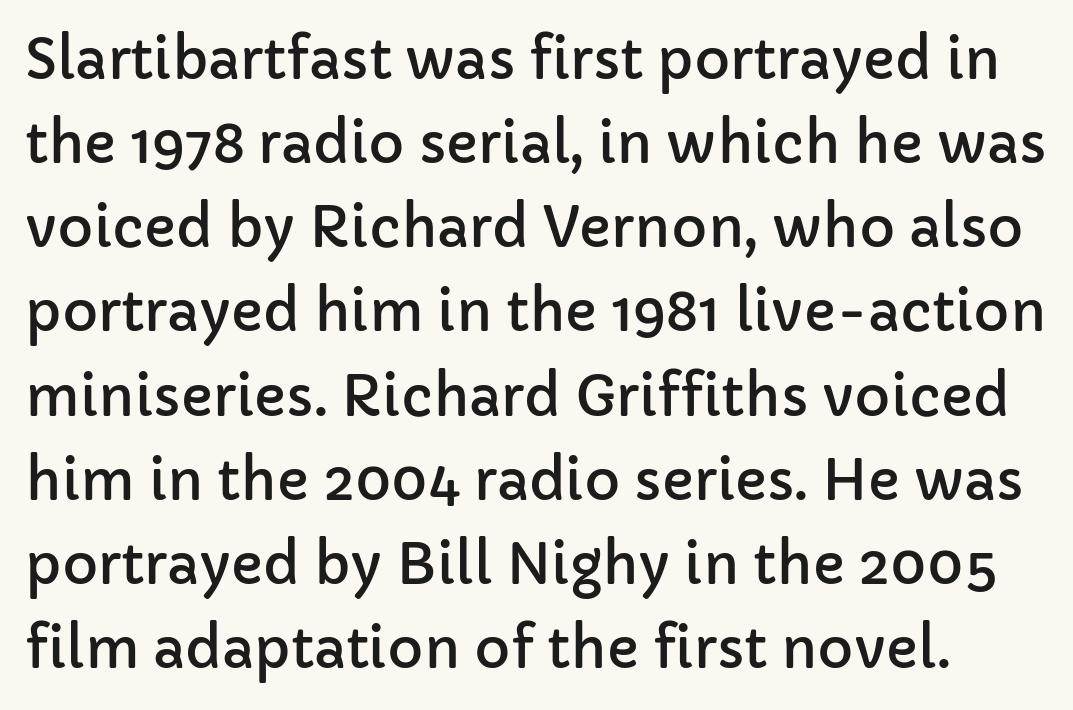
Q: Is the text italic (slanted)? A: No, it is upright.
Q: Is the typeface a serif or a sans-serif typeface? A: Sans-serif.
Q: Is the text underlined? A: No.
Q: Is the spacing between letters normal or unusually wide? A: Normal.
Q: Is the spacing between lines tight, normal or loose? A: Normal.
Q: Width (condensed, normal, or wide)? A: Normal.
Q: Stroke contrast? A: Low.
Q: x-height? A: Medium.
Q: Monospaced? A: No.
